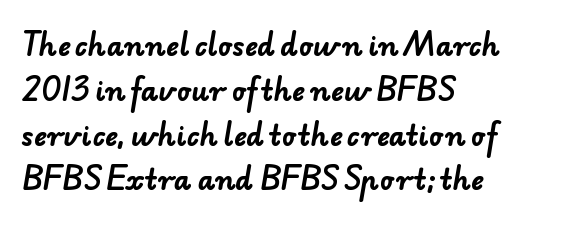
The image shows 27 px bold type; set left-aligned, normal line spacing (1.66x), normal letter spacing, not underlined.
